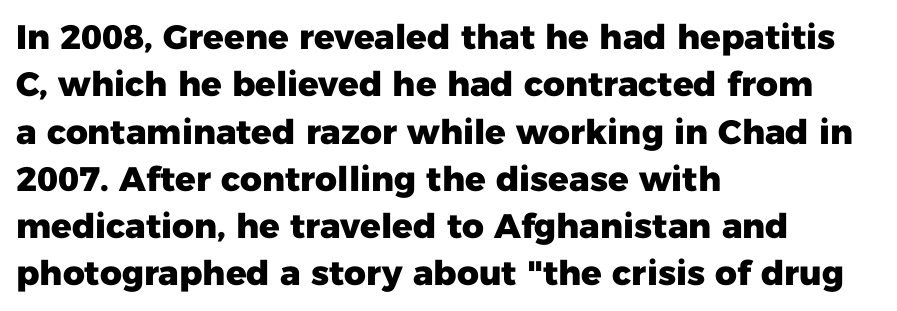
The image shows 34 px heavy sans-serif type, upright; set left-aligned, normal line spacing (1.39x), normal letter spacing, not underlined; low stroke contrast and a medium x-height.
